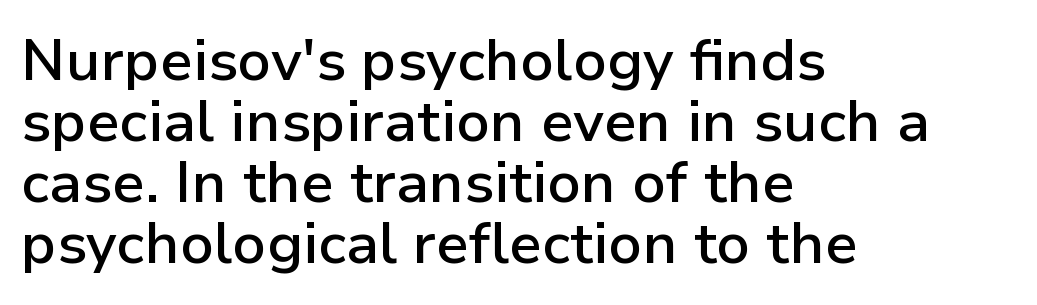
The image shows 58 px semibold sans-serif type, upright; set left-aligned, tight line spacing (1.05x), normal letter spacing, not underlined; low stroke contrast and a medium x-height.
